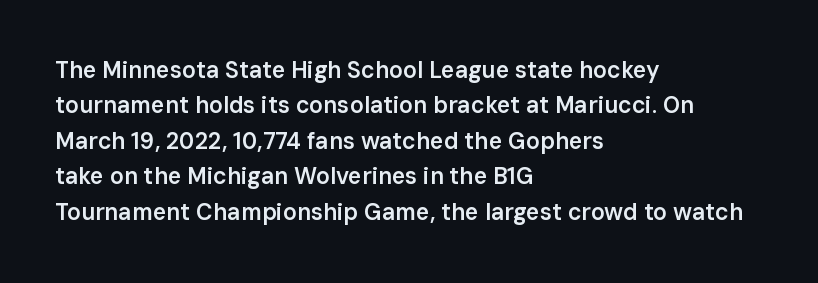
Q: Is the text bold? A: Semi-bold.
Q: Is the text italic (slanted)? A: No, it is upright.
Q: Is the text underlined? A: No.
Q: How is the paragraph aligned? A: Left-aligned.
Q: Is the spacing between letters normal or unusually wide? A: Normal.
Q: Is the spacing between lines tight, normal or loose? A: Normal.
